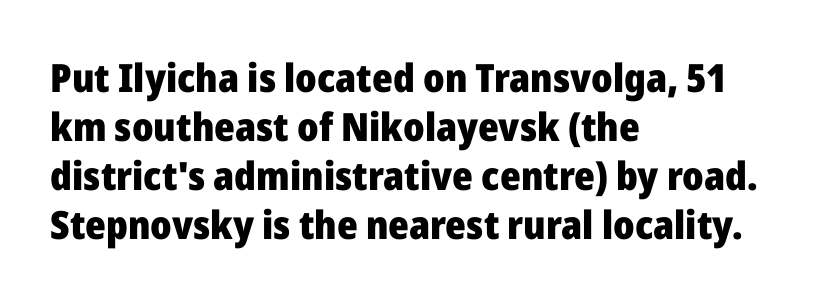
Q: Is the text bold? A: Yes.
Q: Is the text italic (slanted)? A: No, it is upright.
Q: Is the typeface a serif or a sans-serif typeface? A: Sans-serif.
Q: Is the text underlined? A: No.
Q: How is the paragraph aligned? A: Left-aligned.
Q: Is the spacing between letters normal or unusually wide? A: Normal.
Q: Is the spacing between lines tight, normal or loose? A: Normal.
Q: Width (condensed, normal, or wide)? A: Normal.
Q: Stroke contrast? A: Low.
Q: x-height? A: Medium.
Q: Monospaced? A: No.
